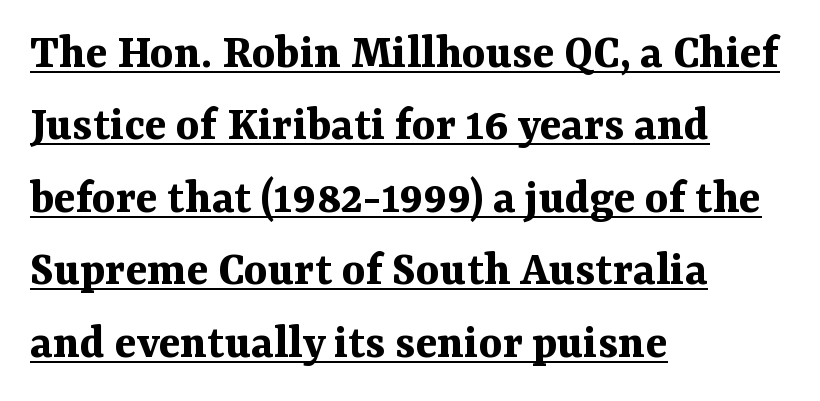
The image shows 50 px bold serif type, upright; set left-aligned, normal line spacing (1.45x), normal letter spacing, underlined; medium stroke contrast and a medium x-height.
